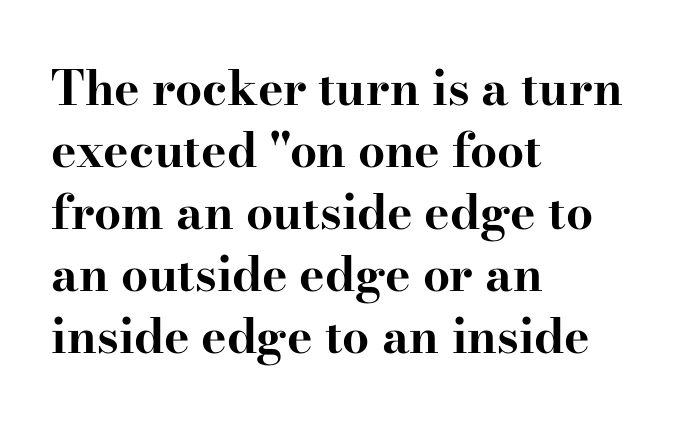
Q: Is the text bold? A: Yes.
Q: Is the text italic (slanted)? A: No, it is upright.
Q: Is the typeface a serif or a sans-serif typeface? A: Serif.
Q: Is the text underlined? A: No.
Q: How is the paragraph aligned? A: Left-aligned.
Q: Is the spacing between letters normal or unusually wide? A: Normal.
Q: Is the spacing between lines tight, normal or loose? A: Normal.
Q: Width (condensed, normal, or wide)? A: Wide.
Q: Stroke contrast? A: High.
Q: x-height? A: Small.
Q: Monospaced? A: No.
